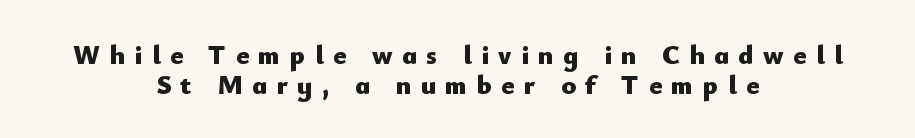
{"italic": "no", "bold": "yes", "underline": "no", "align": "center", "line_spacing": "tight", "line_spacing_ratio": 1.12, "letter_spacing": "wide", "letter_spacing_em": 0.35, "glyph_px": 27}
